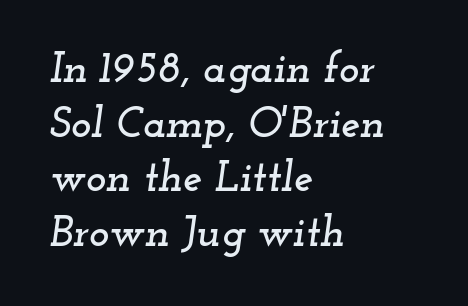
How are the letters spaced? Ordinarily, with no added tracking. The text block is weighted toward the left margin, trailing off unevenly rightward. This sample uses a serif face. The text carries the slant typical of an italic or oblique font. A clean baseline with only descenders dipping below it.
